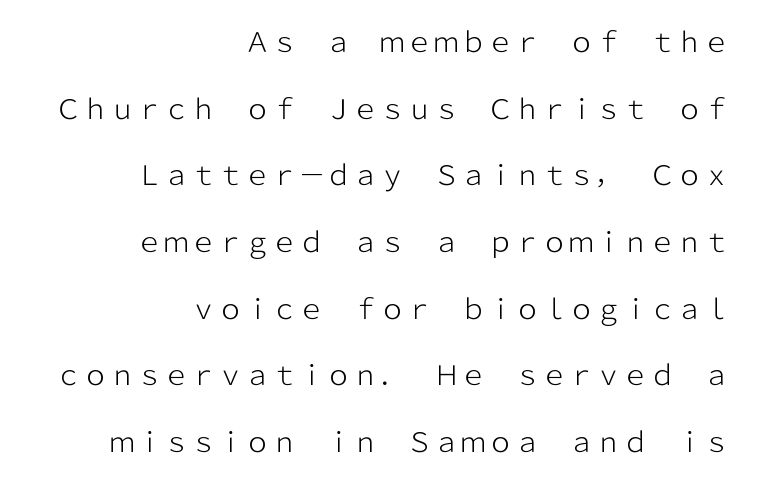
The image shows 27 px text type, upright; set right-aligned, loose line spacing (2.47x), normal letter spacing, not underlined.
